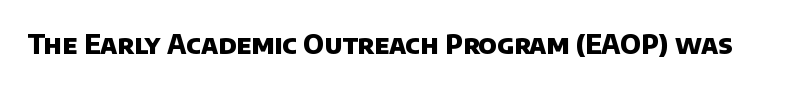
The image shows 26 px bold type; set normal letter spacing, not underlined.
